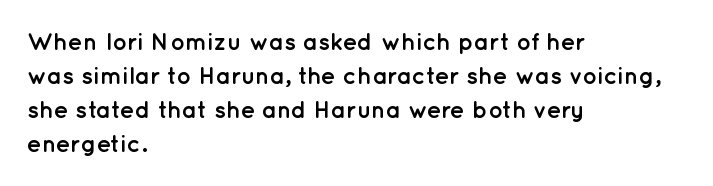
The image shows 24 px bold type, upright; set left-aligned, normal line spacing (1.42x), normal letter spacing, not underlined.
